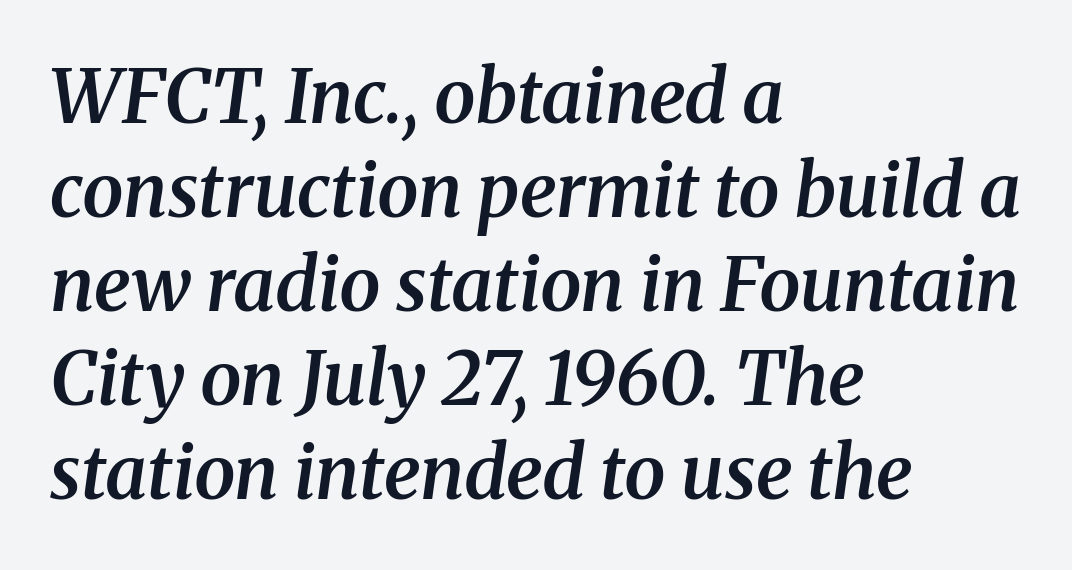
Q: Is the text bold? A: Semi-bold.
Q: Is the text italic (slanted)? A: Yes, it leans right by about 8 degrees.
Q: Is the typeface a serif or a sans-serif typeface? A: Serif.
Q: Is the text underlined? A: No.
Q: How is the paragraph aligned? A: Left-aligned.
Q: Is the spacing between letters normal or unusually wide? A: Normal.
Q: Is the spacing between lines tight, normal or loose? A: Normal.
Q: Width (condensed, normal, or wide)? A: Normal.
Q: Stroke contrast? A: Medium.
Q: x-height? A: Medium.
Q: Monospaced? A: No.
